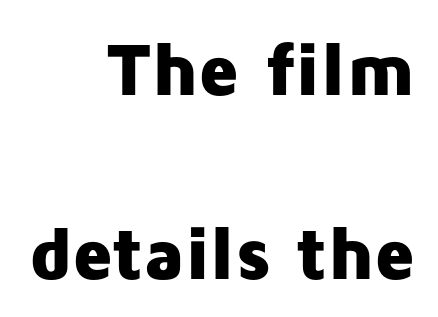
Spacing between characters is what you'd get straight out of the box. The passage shown stacks its lines with a broad gap. A roman cut, with each character standing at attention. Each letter keeps its own natural width here, so spacing adapts to shape. Its strokes are broad and dark, the hallmark of bold type.
